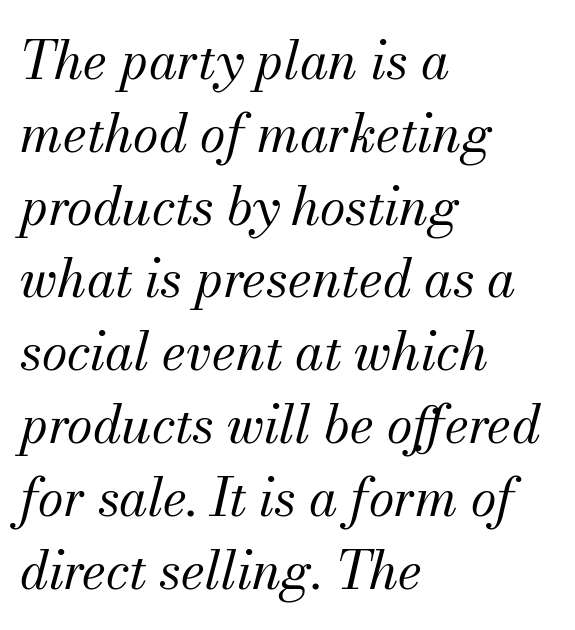
This is not heavy type; no bold has been used. In terms of posture, this sample is oblique. Quick note: interline space is typical. The lines are quadded left. Honestly, the letter spacing is just normal — you wouldn't notice it.
